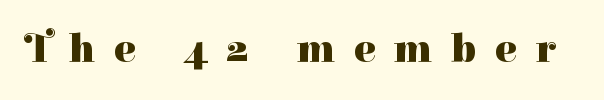
The image shows 41 px heavy serif type, upright; set unusually wide letter spacing (+0.46 em), not underlined; high stroke contrast and a medium x-height.
